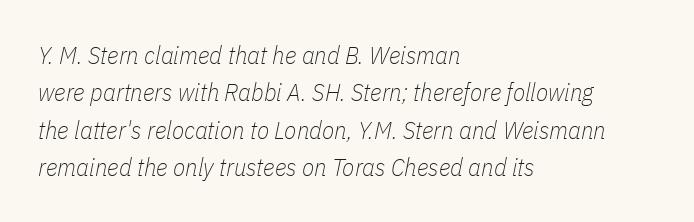
Q: Is the text bold? A: No.
Q: Is the text italic (slanted)? A: Yes, it leans right by about 11 degrees.
Q: Is the text underlined? A: No.
Q: How is the paragraph aligned? A: Left-aligned.
Q: Is the spacing between letters normal or unusually wide? A: Normal.
Q: Is the spacing between lines tight, normal or loose? A: Normal.
